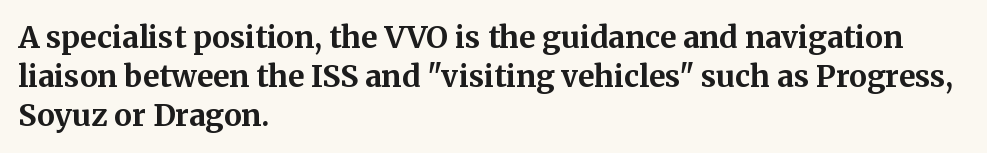
Q: Is the text bold? A: Yes.
Q: Is the text italic (slanted)? A: No, it is upright.
Q: Is the typeface a serif or a sans-serif typeface? A: Serif.
Q: Is the text underlined? A: No.
Q: How is the paragraph aligned? A: Left-aligned.
Q: Is the spacing between letters normal or unusually wide? A: Normal.
Q: Is the spacing between lines tight, normal or loose? A: Normal.
Q: Width (condensed, normal, or wide)? A: Normal.
Q: Stroke contrast? A: Medium.
Q: x-height? A: Medium.
Q: Monospaced? A: No.
